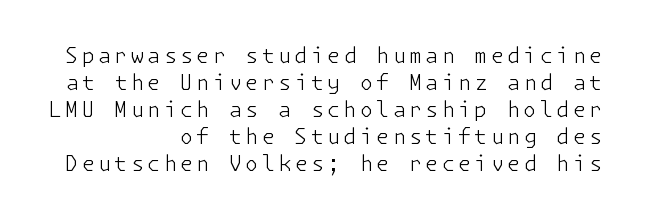
One-word summary of the alignment: right. Just letters on the line, the space beneath them empty. Heft: none added — not bold. In terms of leading, this rendering sits right in the middle. Vertical strokes here are truly vertical.
